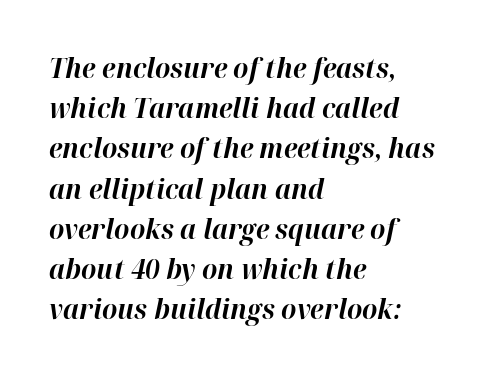
{"italic": "yes", "lean": "right", "slant_degrees": 12, "bold": "yes", "underline": "no", "align": "left", "line_spacing": "normal", "line_spacing_ratio": 1.49, "letter_spacing": "normal", "letter_spacing_em": 0.0, "glyph_px": 27}
